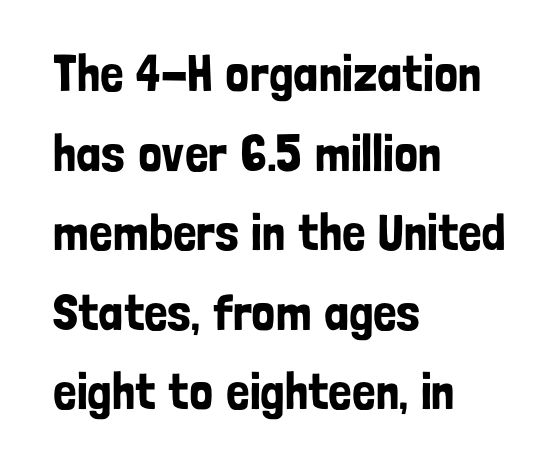
The image shows 52 px condensed sans-serif type, upright; set left-aligned, normal line spacing (1.53x), normal letter spacing, not underlined; low stroke contrast and a medium x-height.
